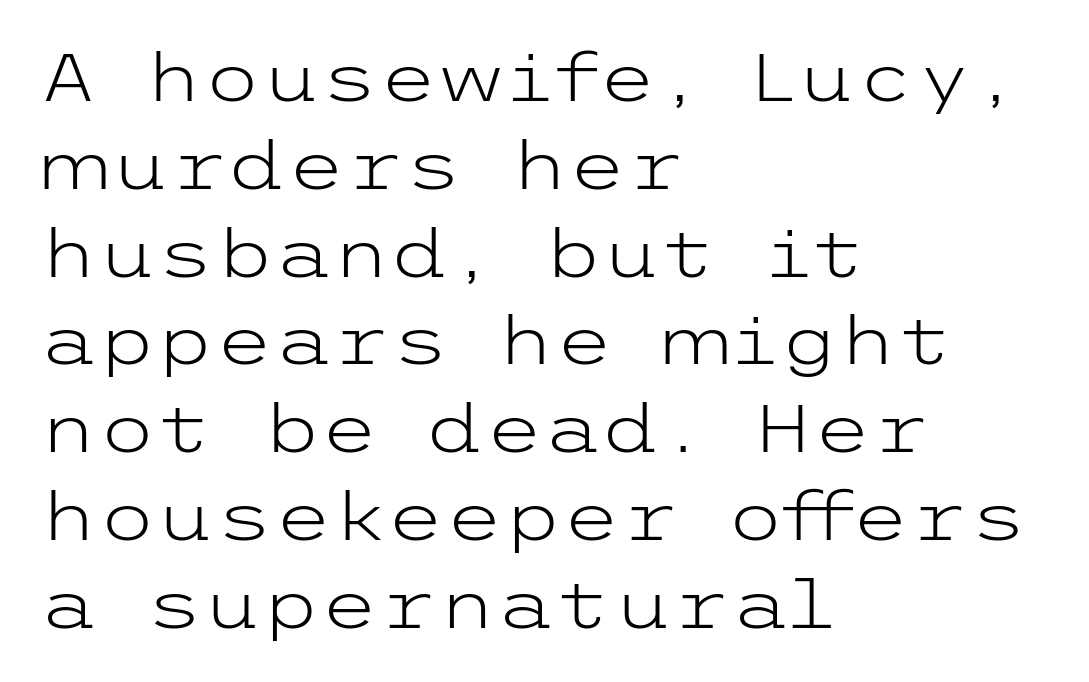
{"serif": "no", "italic": "no", "bold": "no", "weight": "light", "width": "wide", "stroke_contrast": "low", "x_height": "medium", "underline": "no", "align": "left", "line_spacing": "normal", "line_spacing_ratio": 1.31, "letter_spacing": "normal", "letter_spacing_em": 0.0, "glyph_px": 67}
